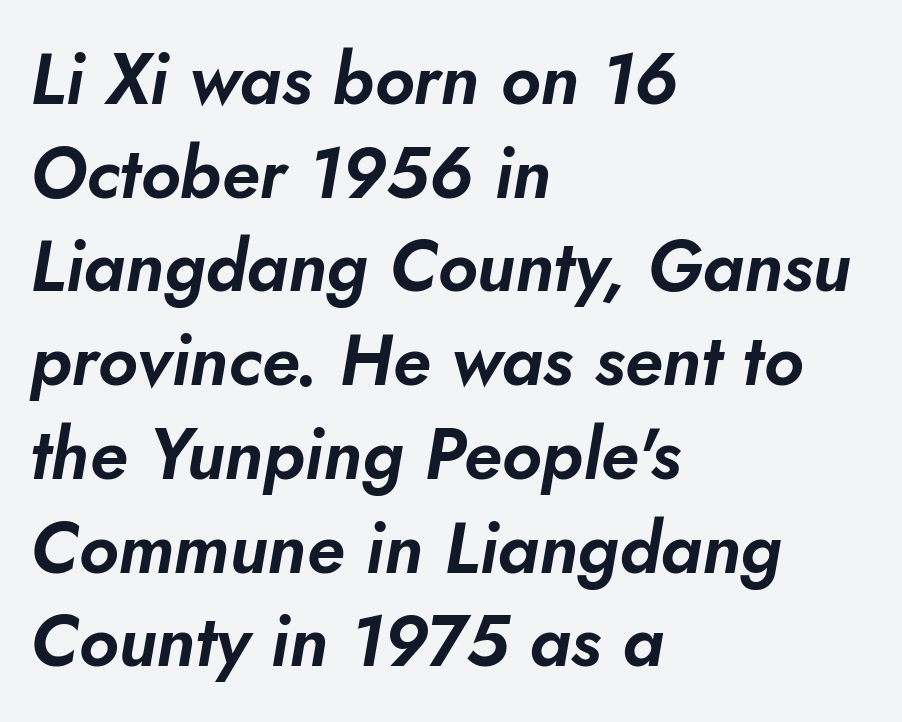
The image shows 71 px text type, italic (leaning right); set left-aligned, normal line spacing (1.32x), normal letter spacing, not underlined; low stroke contrast and a small x-height.
